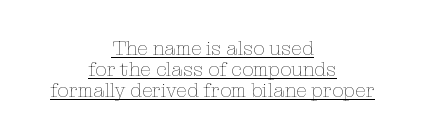
{"italic": "no", "bold": "no", "underline": "yes", "align": "center", "line_spacing": "tight", "line_spacing_ratio": 1.06, "letter_spacing": "normal", "letter_spacing_em": 0.0, "glyph_px": 20}
